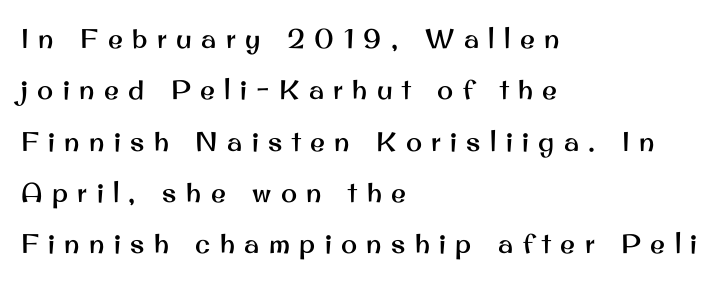
The image shows 27 px text type, upright; set left-aligned, loose line spacing (1.9x), unusually wide letter spacing (+0.35 em), not underlined.
